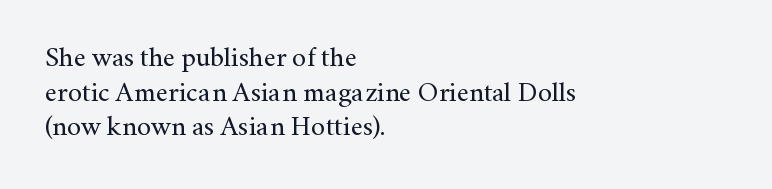
Q: Is the text bold? A: No.
Q: Is the text italic (slanted)? A: No, it is upright.
Q: Is the typeface a serif or a sans-serif typeface? A: Serif.
Q: Is the text underlined? A: No.
Q: How is the paragraph aligned? A: Left-aligned.
Q: Is the spacing between letters normal or unusually wide? A: Normal.
Q: Width (condensed, normal, or wide)? A: Normal.
Q: Stroke contrast? A: Medium.
Q: x-height? A: Small.
Q: Monospaced? A: No.
